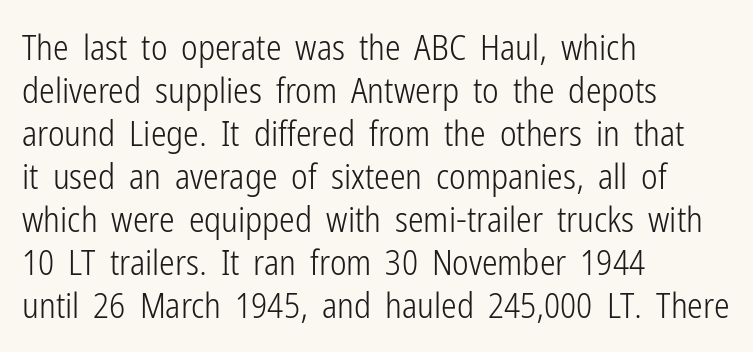
The image shows 35 px light, condensed sans-serif type, upright; set left-aligned, line spacing 1.23x, normal letter spacing, not underlined; low stroke contrast and a medium x-height.
